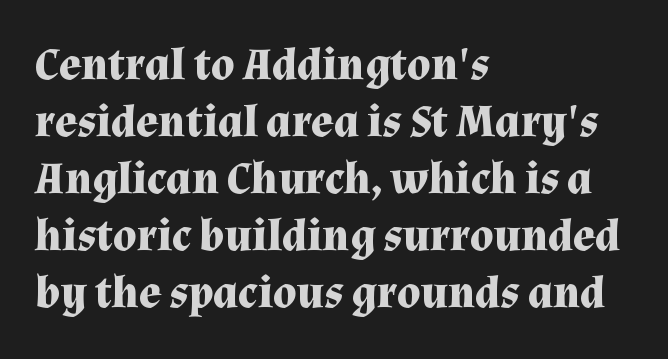
Q: Is the text bold? A: Yes.
Q: Is the text italic (slanted)? A: No, it is upright.
Q: Is the typeface a serif or a sans-serif typeface? A: Serif.
Q: Is the text underlined? A: No.
Q: How is the paragraph aligned? A: Left-aligned.
Q: Is the spacing between letters normal or unusually wide? A: Normal.
Q: Width (condensed, normal, or wide)? A: Normal.
Q: Stroke contrast? A: Medium.
Q: x-height? A: Medium.
Q: Monospaced? A: No.
